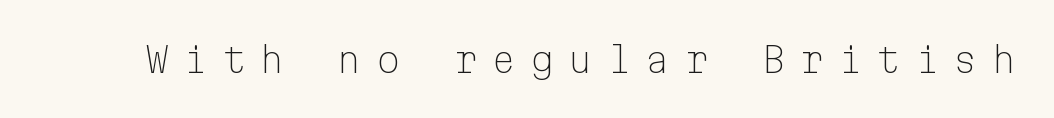
{"serif": "no", "italic": "no", "bold": "no", "weight": "light", "width": "normal", "stroke_contrast": "low", "x_height": "medium", "monospaced": "yes", "underline": "no", "letter_spacing": "wide", "letter_spacing_em": 0.4, "glyph_px": 35}
